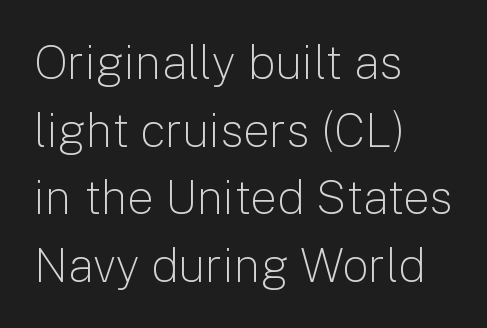
{"serif": "no", "italic": "no", "bold": "no", "weight": "light", "width": "normal", "stroke_contrast": "low", "x_height": "medium", "monospaced": "no", "underline": "no", "align": "left", "line_spacing": "normal", "line_spacing_ratio": 1.44, "letter_spacing": "normal", "letter_spacing_em": 0.0, "glyph_px": 47}
